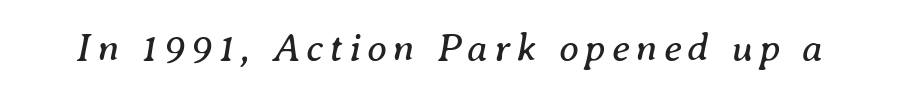
Q: Is the text bold? A: No.
Q: Is the text italic (slanted)? A: Yes, it leans right by about 8 degrees.
Q: Is the typeface a serif or a sans-serif typeface? A: Serif.
Q: Is the text underlined? A: No.
Q: Width (condensed, normal, or wide)? A: Normal.
Q: Stroke contrast? A: Medium.
Q: x-height? A: Medium.
Q: Monospaced? A: No.
